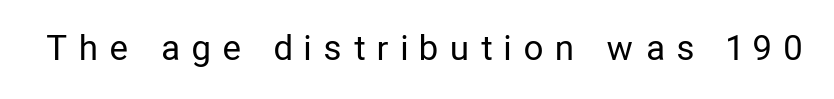
Q: Is the text bold? A: No.
Q: Is the text italic (slanted)? A: No, it is upright.
Q: Is the typeface a serif or a sans-serif typeface? A: Sans-serif.
Q: Is the text underlined? A: No.
Q: Is the spacing between letters normal or unusually wide? A: Unusually wide.
Q: Width (condensed, normal, or wide)? A: Condensed.
Q: Stroke contrast? A: Low.
Q: x-height? A: Medium.
Q: Monospaced? A: No.
